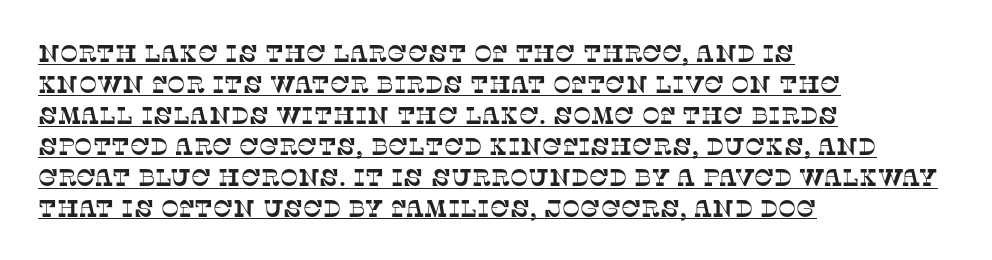
The image shows 24 px text type; set left-aligned, normal line spacing (1.29x), normal letter spacing, underlined.
